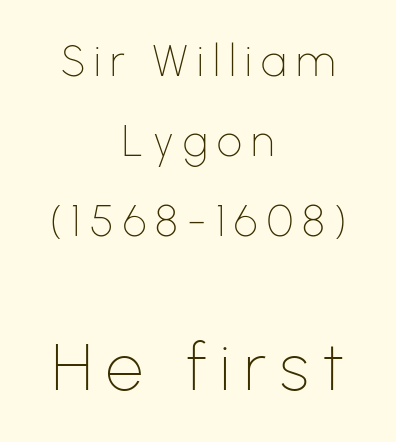
Leftover space on each line is divided equally before and after the words. Short note: letters widely spaced. Caption: face not bold, strokes unweighted. The space beneath each line is pristine and unruled. Whoever set this made the second block the dominant, larger element. In terms of posture, this sample is upright.
